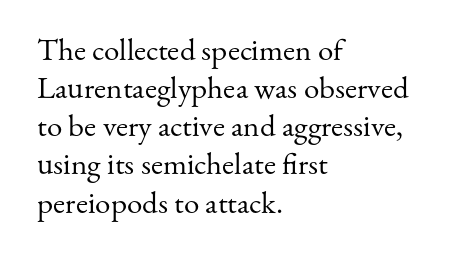
Q: Is the text bold? A: No.
Q: Is the text italic (slanted)? A: No, it is upright.
Q: Is the typeface a serif or a sans-serif typeface? A: Serif.
Q: Is the text underlined? A: No.
Q: How is the paragraph aligned? A: Left-aligned.
Q: Is the spacing between letters normal or unusually wide? A: Normal.
Q: Width (condensed, normal, or wide)? A: Normal.
Q: Stroke contrast? A: Medium.
Q: x-height? A: Small.
Q: Monospaced? A: No.
